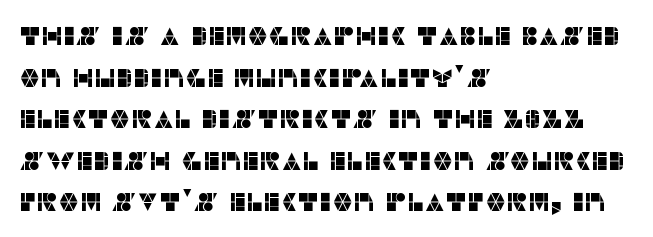
The glyphs are unaccompanied by any horizontal stroke below them. Nope, not italic — everything's standing straight. This sample keeps an unexceptional amount of space between lines. The lines are quadded left. Characters follow at the spacing the type designer built in.
